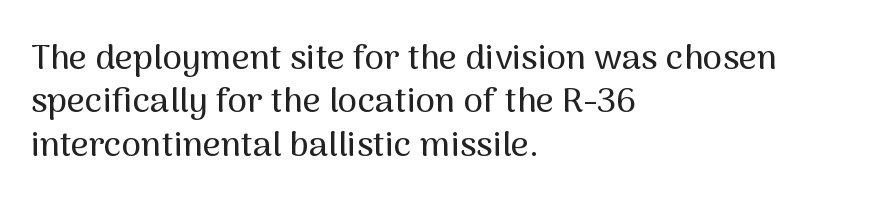
The image shows 35 px sans-serif type, upright; set left-aligned, line spacing 1.24x, normal letter spacing, not underlined; medium stroke contrast and a medium x-height.
